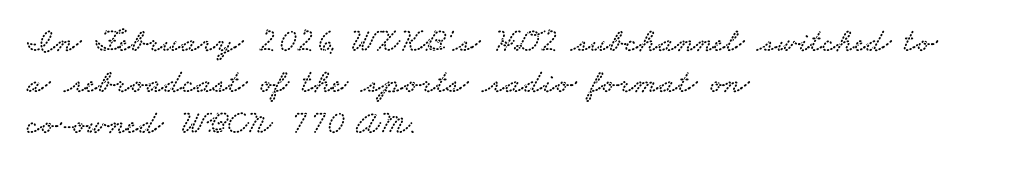
Q: Is the typeface a serif or a sans-serif typeface? A: Serif.
Q: Is the text underlined? A: No.
Q: How is the paragraph aligned? A: Left-aligned.
Q: Is the spacing between letters normal or unusually wide? A: Normal.
Q: Width (condensed, normal, or wide)? A: Wide.
Q: Stroke contrast? A: Low.
Q: x-height? A: Small.
Q: Monospaced? A: No.
